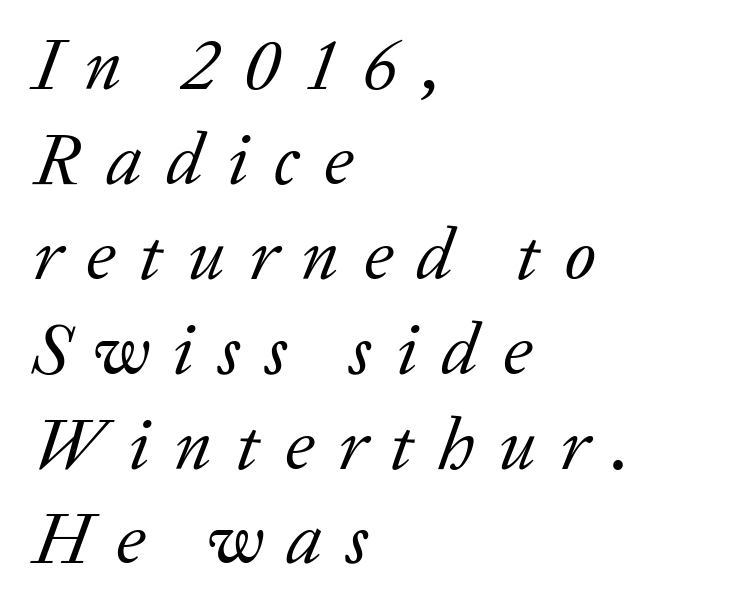
The image shows 73 px regular-weight serif type, italic (leaning right); set left-aligned, normal line spacing (1.3x), unusually wide letter spacing (+0.33 em), not underlined; low stroke contrast and a medium x-height.
